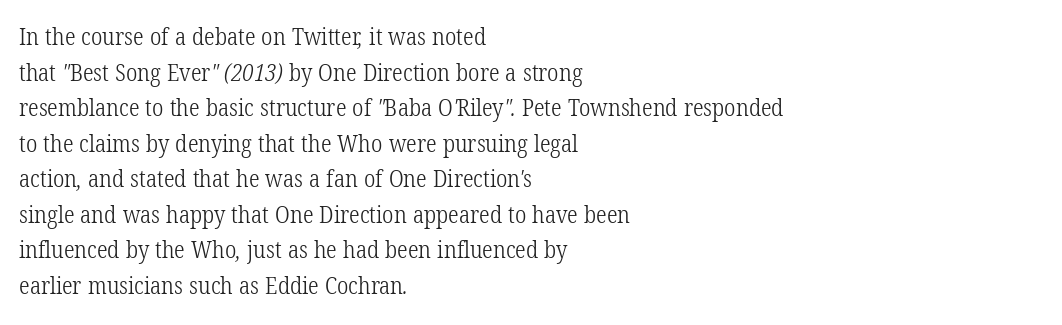
Q: Is the text bold? A: No.
Q: Is the text underlined? A: No.
Q: How is the paragraph aligned? A: Left-aligned.
Q: Is the spacing between letters normal or unusually wide? A: Normal.
Q: Is the spacing between lines tight, normal or loose? A: Normal.
